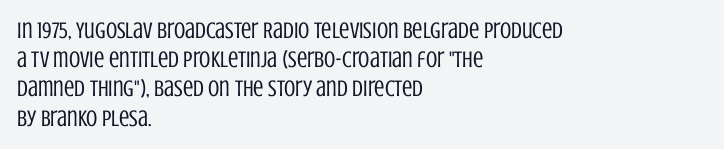
Nothing unusual about the tracking: characters are spaced as the font intends. Caption: multi-line text, flush left, ragged right. How would I describe the line gaps? Plain and ordinary. Unbolded letterforms with no extra heft.
